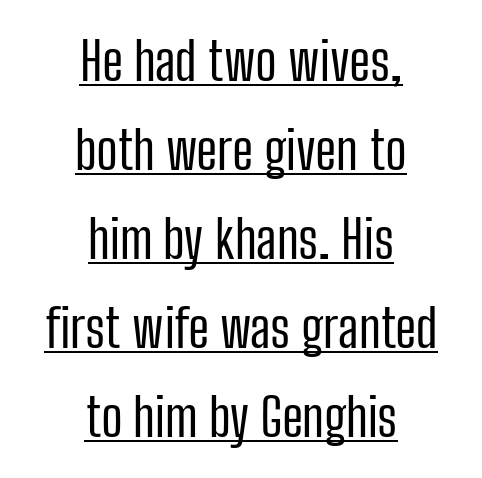
{"serif": "no", "italic": "no", "bold": "no", "weight": "regular", "width": "condensed", "stroke_contrast": "low", "x_height": "medium", "monospaced": "no", "underline": "yes", "align": "center", "line_spacing": "normal", "line_spacing_ratio": 1.68, "letter_spacing": "normal", "letter_spacing_em": 0.0, "glyph_px": 53}
